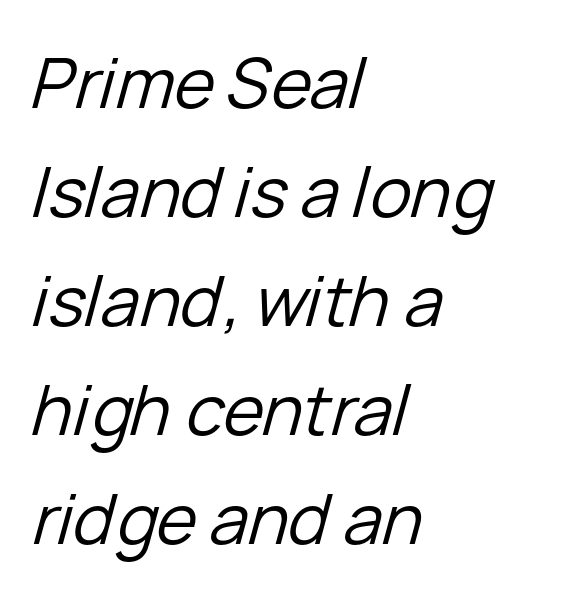
The rendering uses natural spacing where letterforms have individual widths. The whole block is typeset with a tilt. The rows are spaced the way most documents space them. Honestly, there is no underline to notice here at all. Horizontally, the lines are justified to the leading edge only. Standard letterfit; no display-style spreading of the glyphs.
